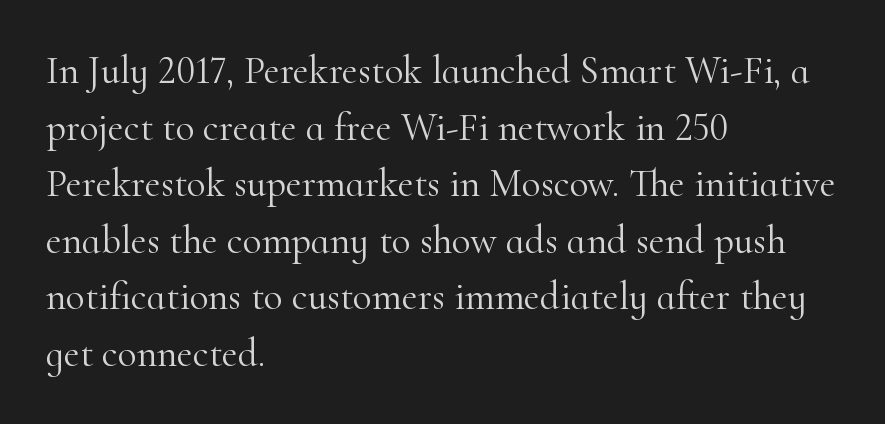
{"serif": "yes", "italic": "no", "bold": "no", "weight": "light", "width": "normal", "stroke_contrast": "high", "x_height": "small", "monospaced": "no", "underline": "no", "align": "left", "line_spacing": "normal", "line_spacing_ratio": 1.45, "letter_spacing": "normal", "letter_spacing_em": 0.0, "glyph_px": 39}
